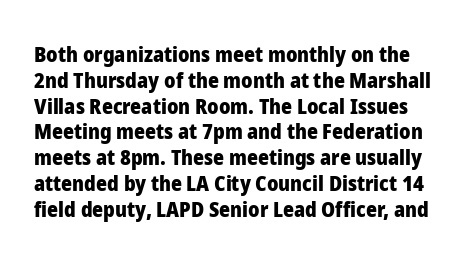
The image shows 21 px bold type, upright; set line spacing 1.23x, normal letter spacing, not underlined.
